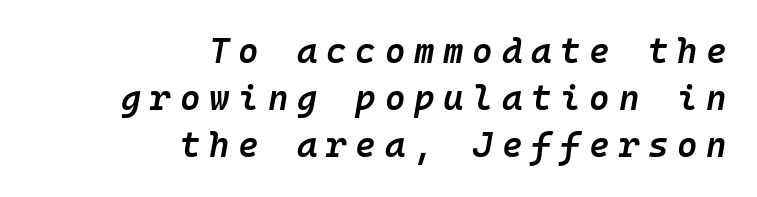
Check the space under the baseline: it is left empty. A typesetter would call this monospace, since all characters share one set width. The tracking jumps out immediately: characters are airy and widely separated. Vertical spacing — default. The face used here is a semibold: visibly heavier than regular, lighter than bold. Does the lettering tilt? It does — this is italic.
